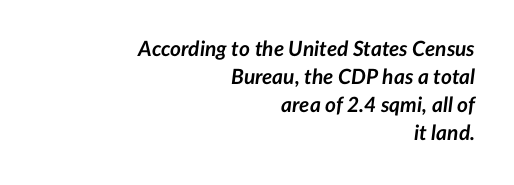
Q: Is the text bold? A: Yes.
Q: Is the text italic (slanted)? A: Yes, it leans right by about 7 degrees.
Q: Is the text underlined? A: No.
Q: How is the paragraph aligned? A: Right-aligned.
Q: Is the spacing between letters normal or unusually wide? A: Normal.
Q: Is the spacing between lines tight, normal or loose? A: Normal.
